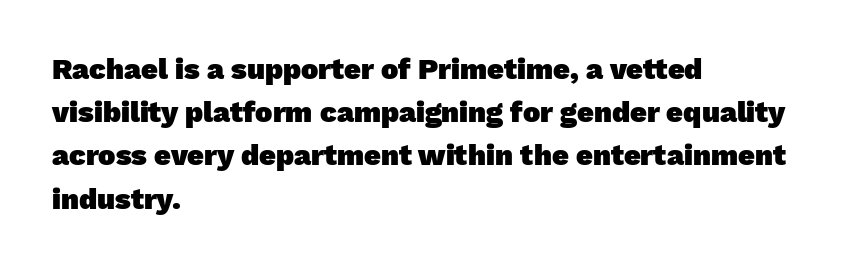
Default kerning and tracking; the words read as compact shapes. Does the copy run flush right? No — it runs flush left. Quick note: underline off. The rendering uses a bold face; every stroke is thick and dark.
